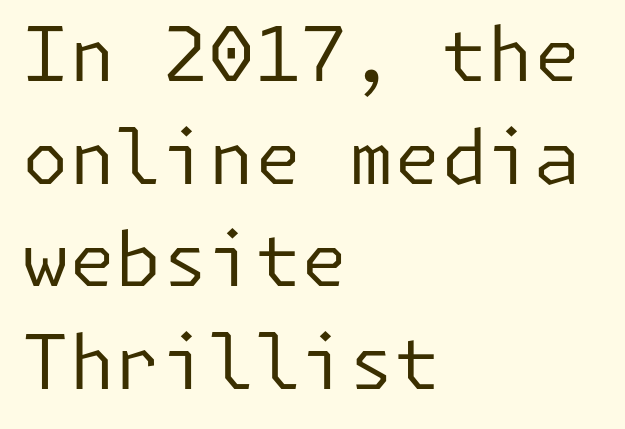
Bold? No — there's no thickening of the strokes. Nope, no serifs anywhere on these letters. Unmarked baselines from the first word to the last. The horizontal fit of the characters is conventional and even.
